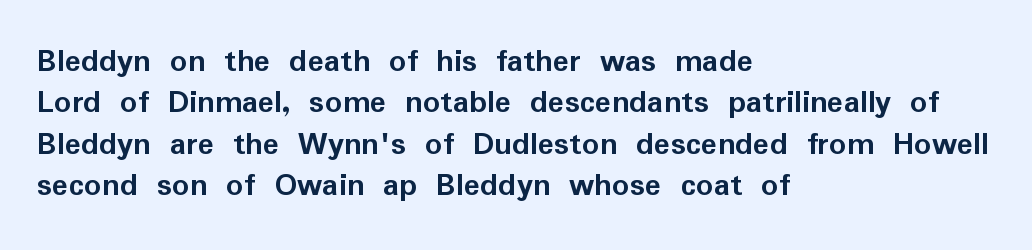
The image shows 34 px semibold sans-serif type, upright; set left-aligned, line spacing 1.22x, normal letter spacing, not underlined; low stroke contrast and a medium x-height.
